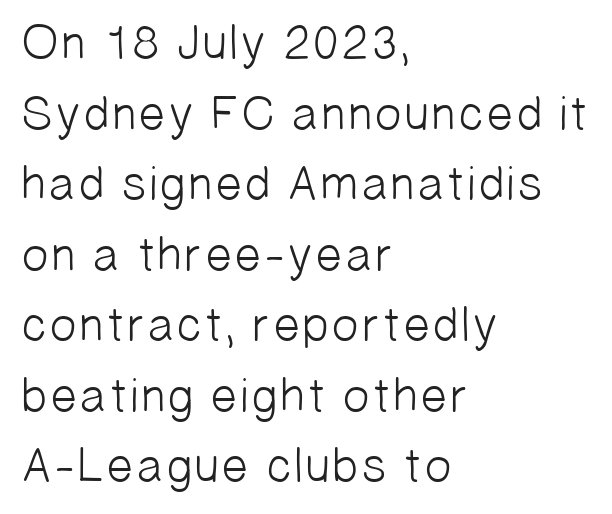
Caption: standard tracking, unaltered. Layout note: lines flush left. The zone under the glyphs is completely vacant. Type style note: lacks serifs.
